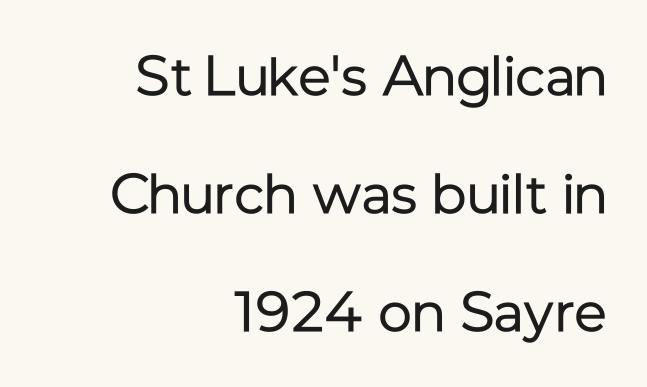
Q: Is the text bold? A: No.
Q: Is the text italic (slanted)? A: No, it is upright.
Q: Is the typeface a serif or a sans-serif typeface? A: Sans-serif.
Q: Is the text underlined? A: No.
Q: How is the paragraph aligned? A: Right-aligned.
Q: Is the spacing between letters normal or unusually wide? A: Normal.
Q: Is the spacing between lines tight, normal or loose? A: Loose.
Q: Width (condensed, normal, or wide)? A: Normal.
Q: Stroke contrast? A: Low.
Q: x-height? A: Medium.
Q: Monospaced? A: No.
